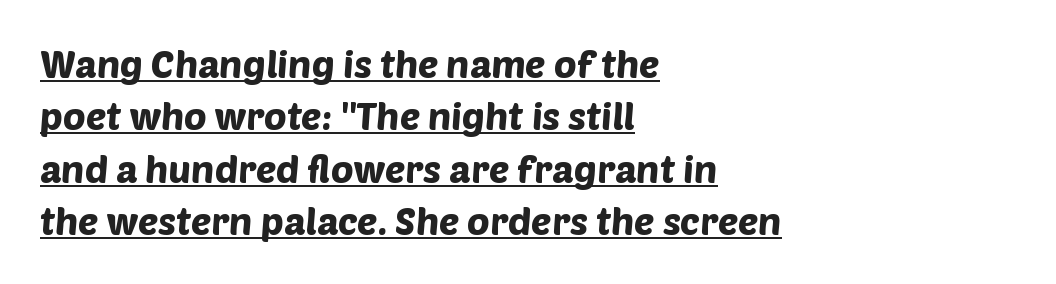
Font category for this specimen: sans-serif. Think of a printed novel: that variable character pitch is what you see here. A student would call this left alignment; a typographer would say flush left, rag right. Horizontal bands of white between lines are of average thickness. Nothing unusual about the tracking: characters are spaced as the font intends.
